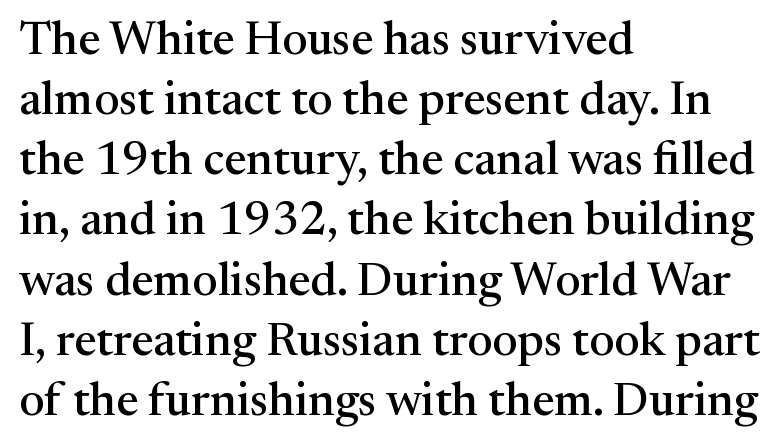
The image shows 47 px serif type, upright; set left-aligned, normal line spacing (1.28x), normal letter spacing, not underlined; medium stroke contrast and a medium x-height.
